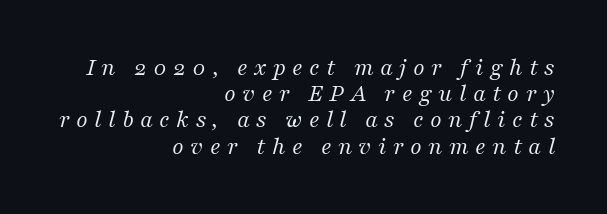
The designer dialed line spacing down below the default. These lines are set flush right with a ragged left edge. Heft: none added — not bold. Observe the lean: these are italic letterforms. Has an underline been added? It has not. Does extra space separate the letters? Yes, quite a lot of it.
